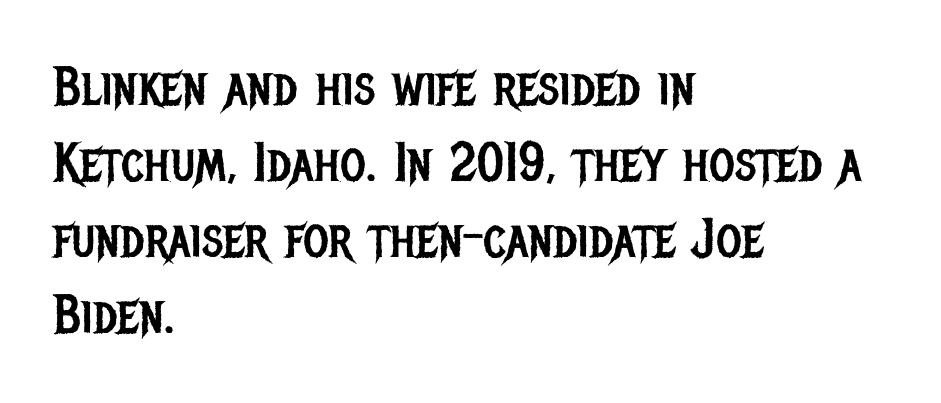
The image shows 55 px regular-weight, condensed sans-serif type, upright; set left-aligned, normal line spacing (1.38x), normal letter spacing, not underlined; low stroke contrast and a large x-height.
